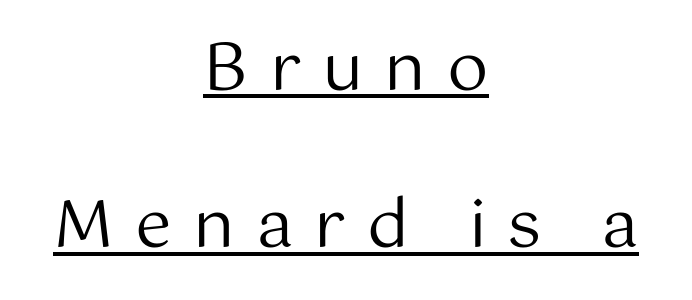
Underlining? Definitely there. Students, observe: this is what heavily led, spacious text looks like. Spacing verdict: proportional, widths tailored to each character. The designer went with a sans here, leaving each stem footless.
